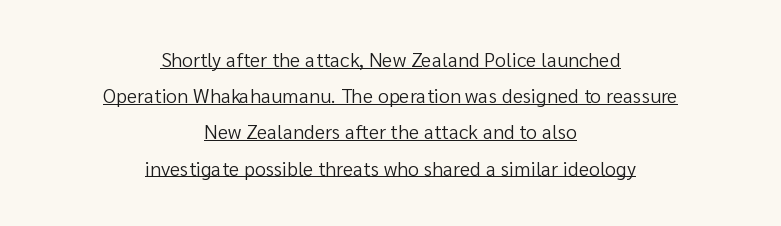
The image shows 20 px text type, upright; set centered, line spacing 1.81x, normal letter spacing, underlined.
